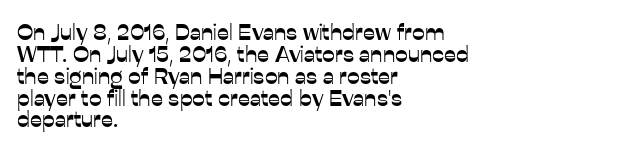
{"italic": "no", "underline": "no", "align": "left", "line_spacing": "tight", "line_spacing_ratio": 0.95, "letter_spacing": "normal", "letter_spacing_em": 0.0, "glyph_px": 23}
